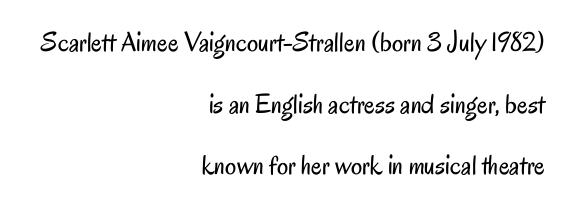
The image shows 28 px regular-weight, condensed sans-serif type, upright; set right-aligned, loose line spacing (2.2x), normal letter spacing, not underlined; low stroke contrast and a small x-height.
